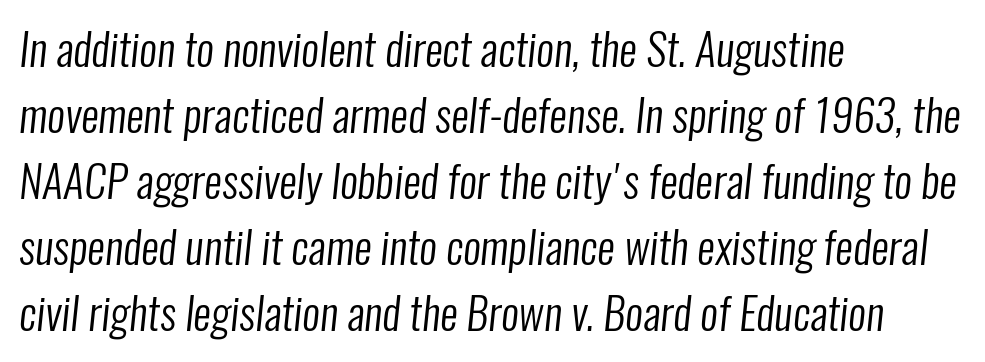
{"serif": "no", "bold": "no", "weight": "regular", "width": "condensed", "stroke_contrast": "low", "x_height": "medium", "monospaced": "no", "underline": "no", "align": "left", "line_spacing": "normal", "line_spacing_ratio": 1.5, "letter_spacing": "normal", "letter_spacing_em": 0.0, "glyph_px": 44}
